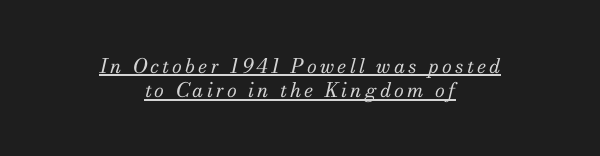
No extra ink here — the face is not bold. Alignment: centered. Check the space under the baseline: a stroke is drawn there. Emphasis-style slanted type is in use.
